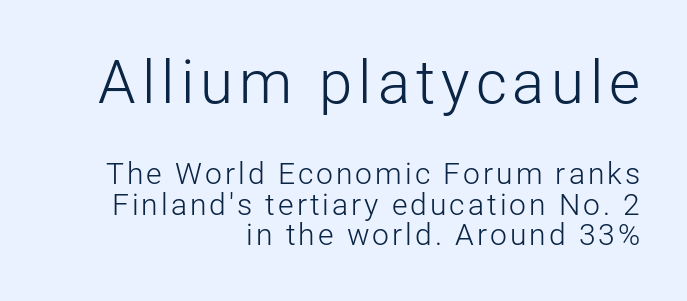
{"serif": "no", "italic": "no", "bold": "no", "weight": "light", "width": "normal", "stroke_contrast": "low", "x_height": "medium", "monospaced": "no", "underline": "no", "align": "right", "line_spacing": "tight", "line_spacing_ratio": 1.02, "larger_block": "first", "size_ratio": 2.0, "glyph_px": 60}
